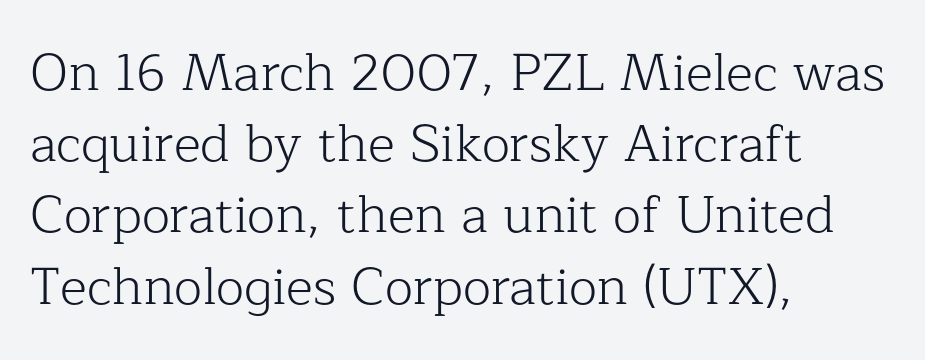
The image shows 52 px light serif type, upright; set left-aligned, normal line spacing (1.37x), normal letter spacing, not underlined; low stroke contrast and a medium x-height.
